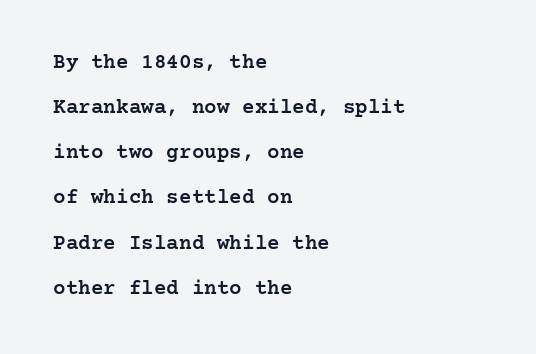
The paragraph has a hard left edge and a soft right edge. You can tell it's not italic because the verticals are truly vertical. Line spacing here is loose. Does the weight exceed regular? Yes, but only to semibold.
